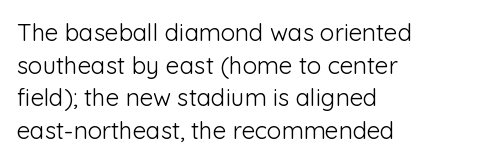
Q: Is the text bold? A: No.
Q: Is the text italic (slanted)? A: No, it is upright.
Q: Is the text underlined? A: No.
Q: How is the paragraph aligned? A: Left-aligned.
Q: Is the spacing between letters normal or unusually wide? A: Normal.
Q: Is the spacing between lines tight, normal or loose? A: Normal.
